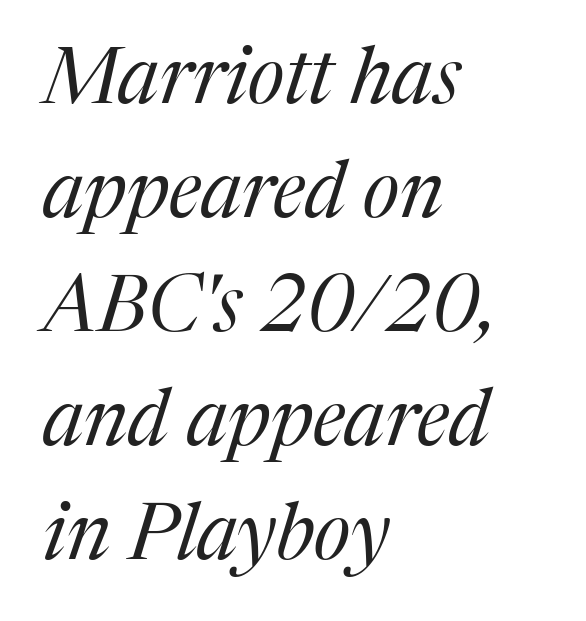
{"serif": "yes", "italic": "yes", "lean": "right", "slant_degrees": 17, "bold": "no", "weight": "regular", "width": "normal", "stroke_contrast": "medium", "x_height": "medium", "monospaced": "no", "underline": "no", "align": "left", "line_spacing": "normal", "line_spacing_ratio": 1.46, "letter_spacing": "normal", "letter_spacing_em": 0.0, "glyph_px": 78}
